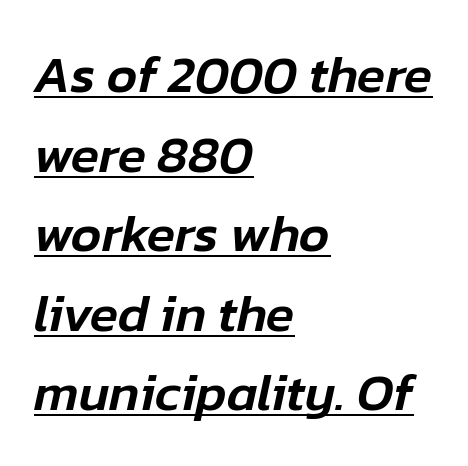
Q: Is the text italic (slanted)? A: Yes, it leans right by about 12 degrees.
Q: Is the text underlined? A: Yes.
Q: How is the paragraph aligned? A: Left-aligned.
Q: Is the spacing between letters normal or unusually wide? A: Normal.
Q: Is the spacing between lines tight, normal or loose? A: Normal.
Q: Width (condensed, normal, or wide)? A: Normal.
Q: Stroke contrast? A: Low.
Q: x-height? A: Medium.
Q: Monospaced? A: No.
